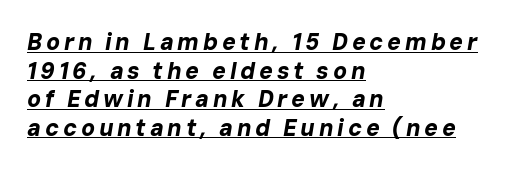
The image shows 23 px bold type, italic (leaning right); set left-aligned, line spacing 1.24x, underlined.
